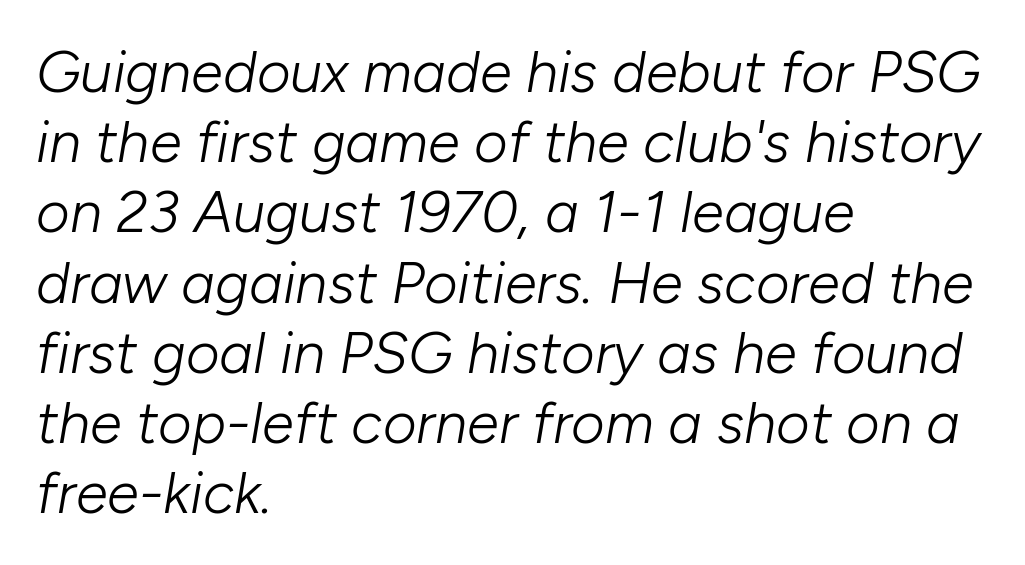
The image shows 58 px light type, italic (leaning right); set left-aligned, line spacing 1.21x, normal letter spacing, not underlined; low stroke contrast and a medium x-height.
